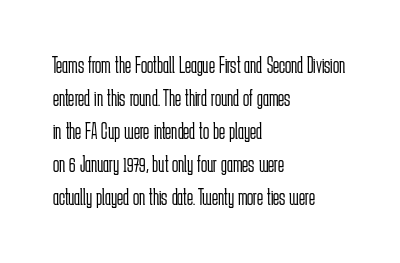
The image shows 23 px text type, upright; set left-aligned, normal line spacing (1.44x), normal letter spacing, not underlined.
